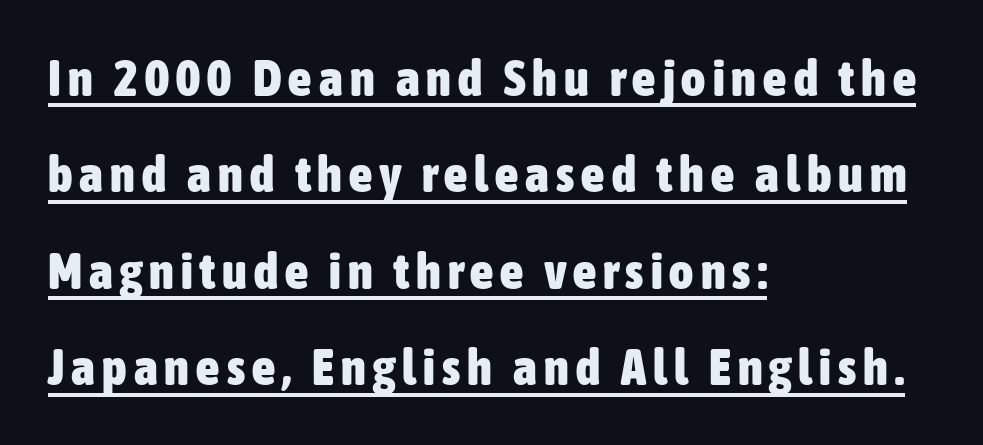
The image shows 51 px heavy, condensed sans-serif type, upright; set left-aligned, line spacing 1.89x, underlined; low stroke contrast and a medium x-height.
